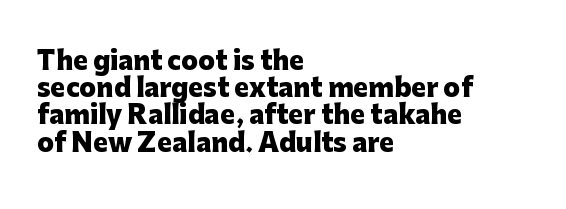
Look at the tracking — it's just the regular setting, nothing added. Beneath every word, the page is bare. These lines carry a lot of weight — the face is fully bold. The paragraph shown leans on its left margin. Compared with typical paragraphs, the rows here are closer together.
